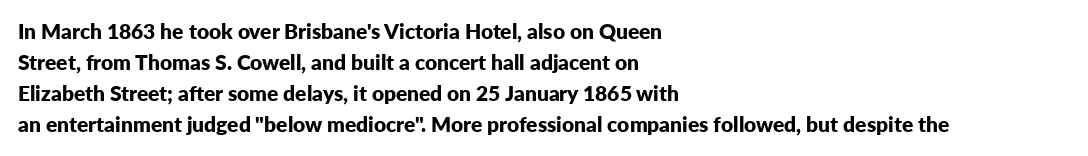
Q: Is the text bold? A: Yes.
Q: Is the text italic (slanted)? A: No, it is upright.
Q: Is the text underlined? A: No.
Q: How is the paragraph aligned? A: Left-aligned.
Q: Is the spacing between letters normal or unusually wide? A: Normal.
Q: Is the spacing between lines tight, normal or loose? A: Normal.
